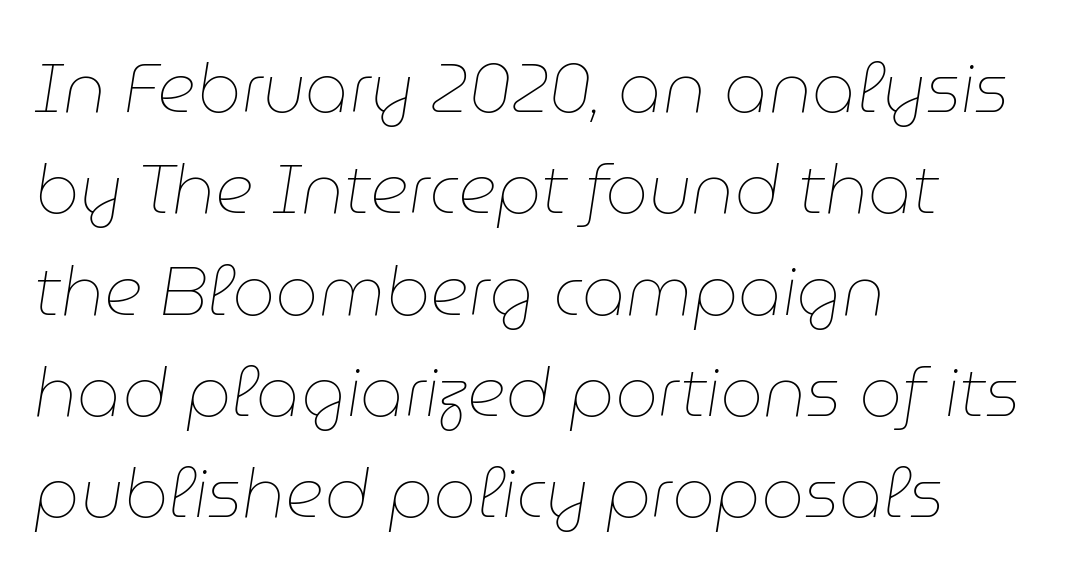
The image shows 68 px thin type, italic (leaning right); set left-aligned, normal line spacing (1.49x), normal letter spacing, not underlined; low stroke contrast and a medium x-height.
